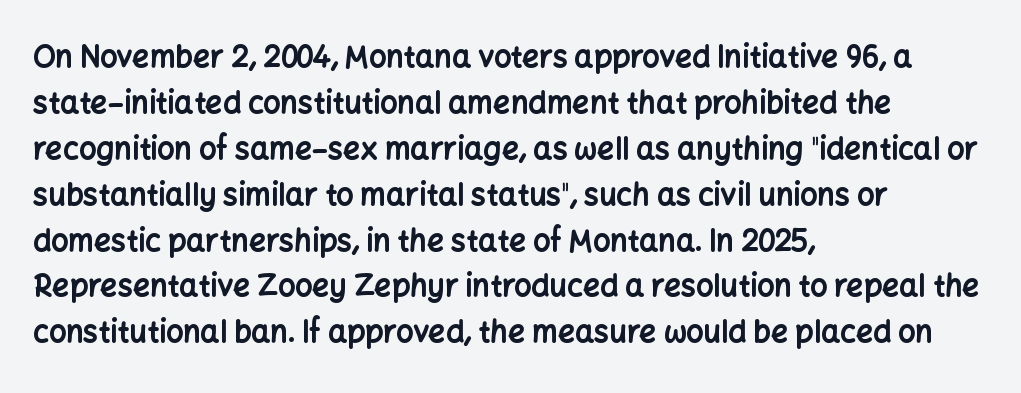
The rag falls on the right side of this text block. Italic: no, the glyphs are upright roman. This sample has the flowing, uneven cadence of proportional lettering. No feet cap the strokes, marking this as sans-serif type.
